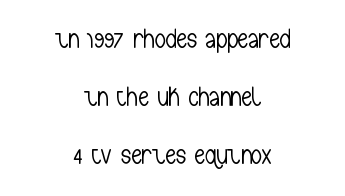
The image shows 27 px text type, upright; set centered, loose line spacing (2.14x), normal letter spacing, not underlined.
